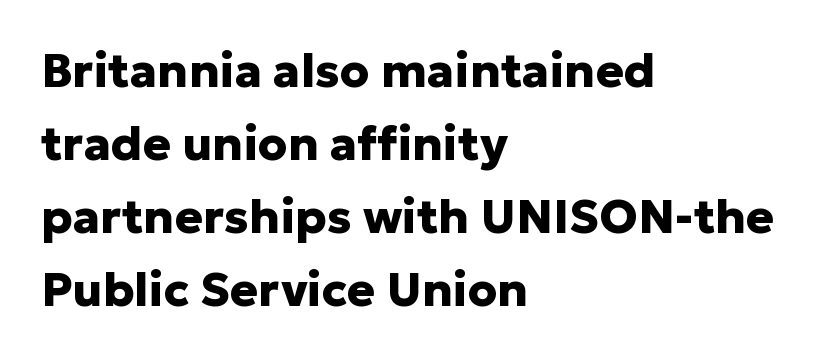
The image shows 47 px heavy sans-serif type, upright; set left-aligned, normal line spacing (1.55x), normal letter spacing, not underlined; low stroke contrast and a medium x-height.
